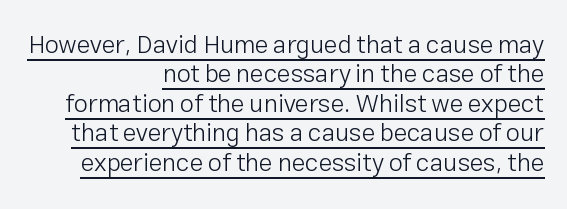
Somebody hit Ctrl+U on this one — the words are underlined. Is the letter spacing exaggerated? No — it looks like the ordinary default. The letters stand upright; this is a roman face. Stems and bowls with no extra thickness — not bold. Short and long lines alike share a common ending point at right.
